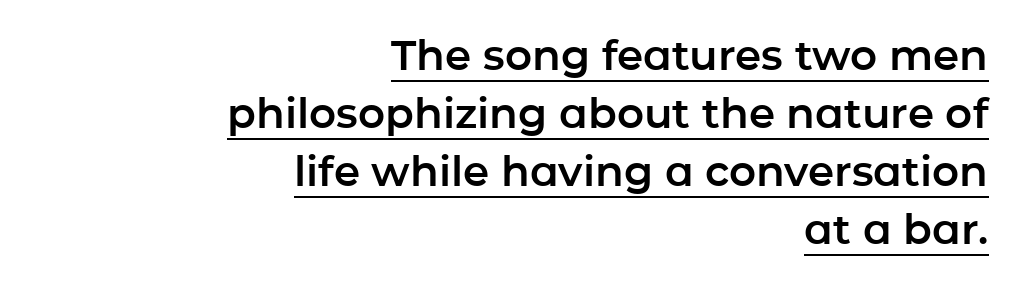
{"serif": "no", "italic": "no", "width": "normal", "stroke_contrast": "low", "x_height": "medium", "monospaced": "no", "underline": "yes", "align": "right", "line_spacing": "normal", "line_spacing_ratio": 1.38, "letter_spacing": "normal", "letter_spacing_em": 0.0, "glyph_px": 42}
